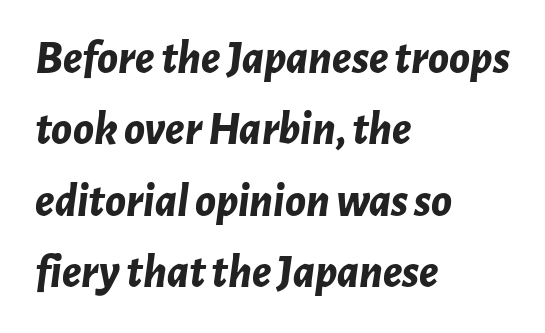
The image shows 47 px bold type, italic (leaning right); set left-aligned, normal line spacing (1.52x), normal letter spacing, not underlined; low stroke contrast and a medium x-height.
